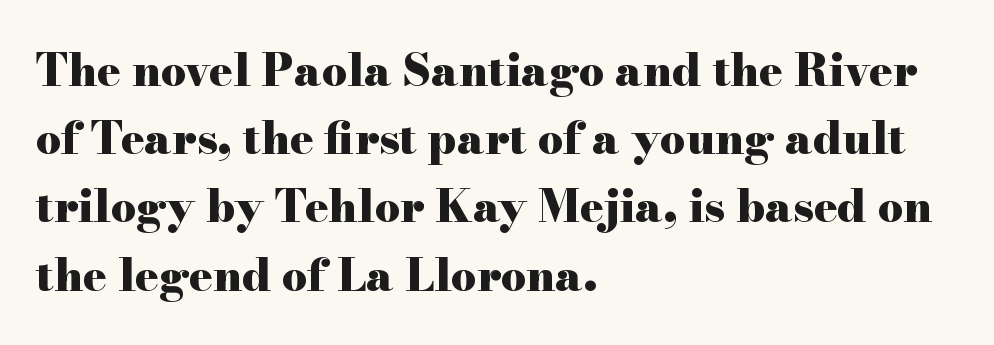
You can tell from the footed stems that serif type was used. When letters stand straight like this, we call the style roman or upright. Just letters on the line, the space beneath them empty. The face used here is proportionally spaced, like ordinary book or web type. The line-height multiplier appears to be the usual default. Casual observation: everything's shoved over to the left.
